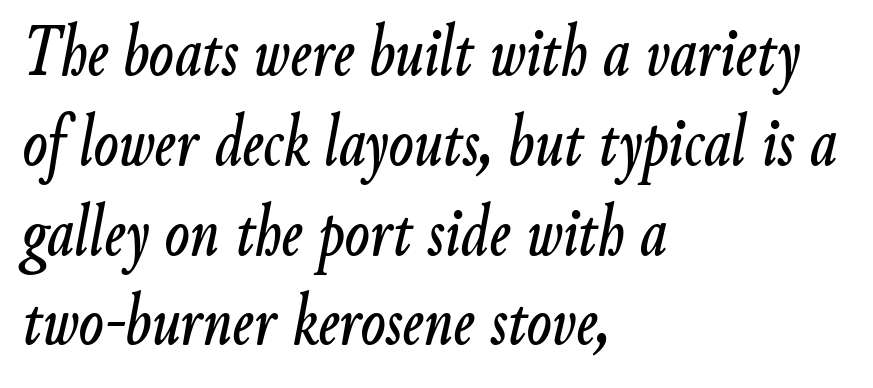
The image shows 73 px condensed type, italic (leaning right); set left-aligned, line spacing 1.23x, normal letter spacing, not underlined; low stroke contrast and a small x-height.
